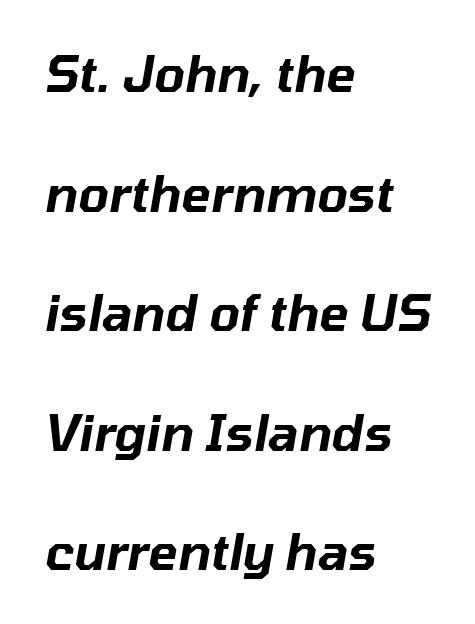
{"italic": "yes", "lean": "right", "slant_degrees": 10, "width": "normal", "stroke_contrast": "low", "x_height": "medium", "monospaced": "no", "underline": "no", "align": "left", "line_spacing": "loose", "line_spacing_ratio": 2.44, "letter_spacing": "normal", "letter_spacing_em": 0.0, "glyph_px": 49}
